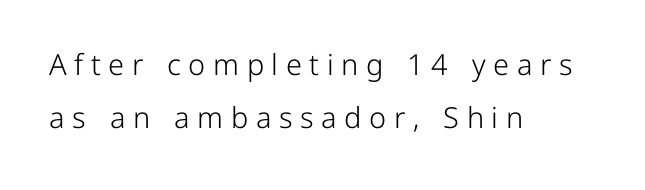
Q: Is the text bold? A: No.
Q: Is the text italic (slanted)? A: No, it is upright.
Q: Is the typeface a serif or a sans-serif typeface? A: Sans-serif.
Q: Is the text underlined? A: No.
Q: How is the paragraph aligned? A: Left-aligned.
Q: Is the spacing between letters normal or unusually wide? A: Unusually wide.
Q: Width (condensed, normal, or wide)? A: Normal.
Q: Stroke contrast? A: Low.
Q: x-height? A: Medium.
Q: Monospaced? A: No.
